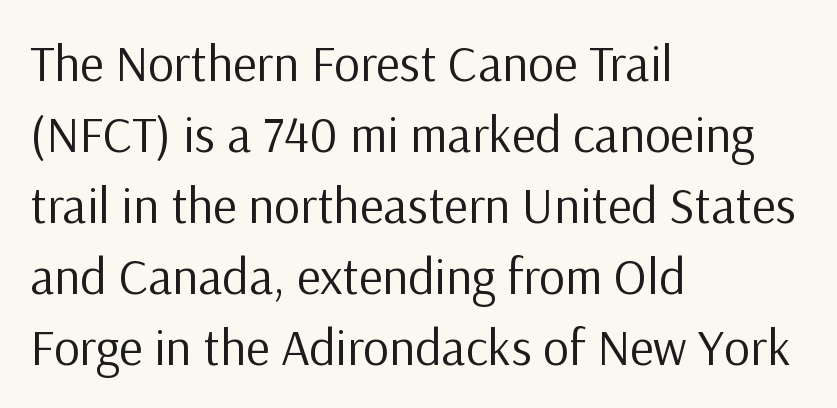
Q: Is the text bold? A: No.
Q: Is the text italic (slanted)? A: No, it is upright.
Q: Is the typeface a serif or a sans-serif typeface? A: Sans-serif.
Q: Is the text underlined? A: No.
Q: How is the paragraph aligned? A: Left-aligned.
Q: Is the spacing between letters normal or unusually wide? A: Normal.
Q: Is the spacing between lines tight, normal or loose? A: Normal.
Q: Width (condensed, normal, or wide)? A: Normal.
Q: Stroke contrast? A: Low.
Q: x-height? A: Medium.
Q: Monospaced? A: No.
